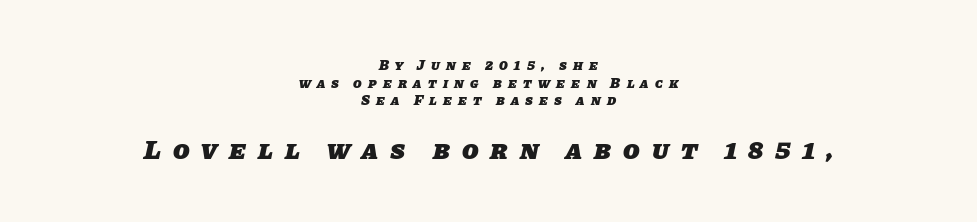
The compositor balanced each line on the midline. I'd describe the lettering as bold — thick and assertive. Normally led — the rows are evenly, conventionally spaced. Block two is the big one; block one sits smaller above it. Check under the words: just untouched page.
